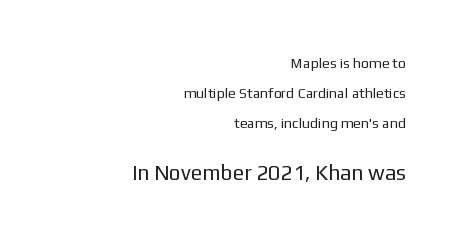
Q: Is the text bold? A: No.
Q: Is the text italic (slanted)? A: No, it is upright.
Q: Is the text underlined? A: No.
Q: How is the paragraph aligned? A: Right-aligned.
Q: Is the spacing between letters normal or unusually wide? A: Normal.
Q: Is the spacing between lines tight, normal or loose? A: Loose.
Q: Which block of text is set in a larger size, the first (top) or the second (bottom)? A: The second (bottom) one.
